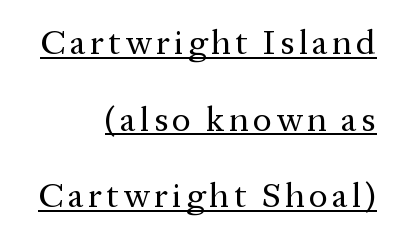
Q: Is the text bold? A: No.
Q: Is the text italic (slanted)? A: No, it is upright.
Q: Is the typeface a serif or a sans-serif typeface? A: Serif.
Q: Is the text underlined? A: Yes.
Q: How is the paragraph aligned? A: Right-aligned.
Q: Is the spacing between lines tight, normal or loose? A: Loose.
Q: Width (condensed, normal, or wide)? A: Normal.
Q: Stroke contrast? A: Medium.
Q: x-height? A: Medium.
Q: Monospaced? A: No.
